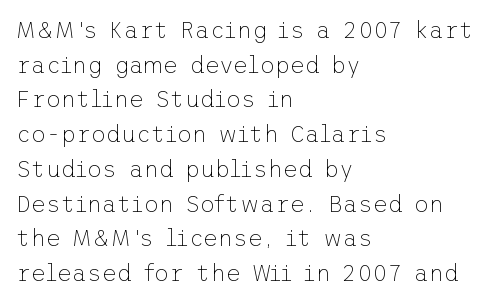
The image shows 23 px text type, upright; set left-aligned, normal line spacing (1.51x), normal letter spacing, not underlined.
